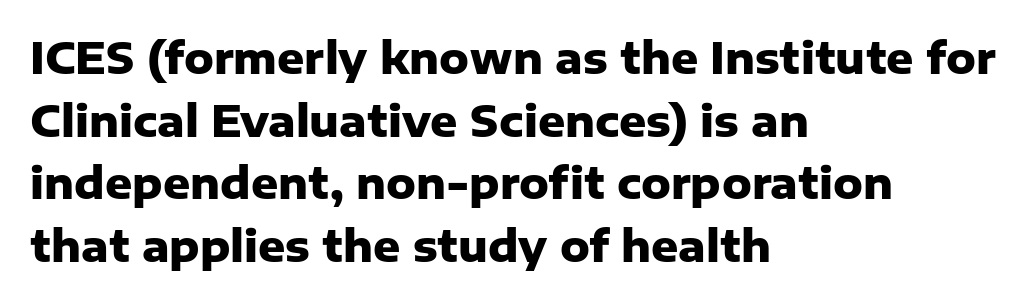
{"serif": "no", "italic": "no", "bold": "yes", "weight": "heavy", "width": "normal", "stroke_contrast": "low", "x_height": "medium", "monospaced": "no", "underline": "no", "align": "left", "line_spacing": "normal", "line_spacing_ratio": 1.49, "letter_spacing": "normal", "letter_spacing_em": 0.0, "glyph_px": 42}
